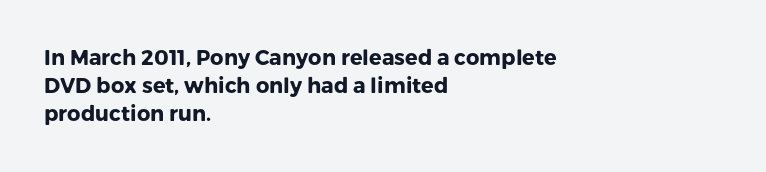
Q: Is the text bold? A: Yes.
Q: Is the text italic (slanted)? A: No, it is upright.
Q: Is the text underlined? A: No.
Q: How is the paragraph aligned? A: Left-aligned.
Q: Is the spacing between letters normal or unusually wide? A: Normal.
Q: Is the spacing between lines tight, normal or loose? A: Normal.
